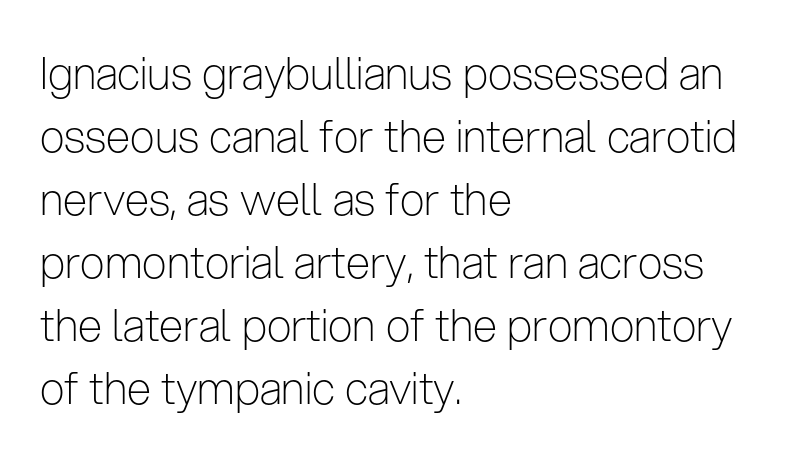
The image shows 44 px light, condensed sans-serif type, upright; set left-aligned, normal line spacing (1.43x), normal letter spacing, not underlined; low stroke contrast and a medium x-height.
